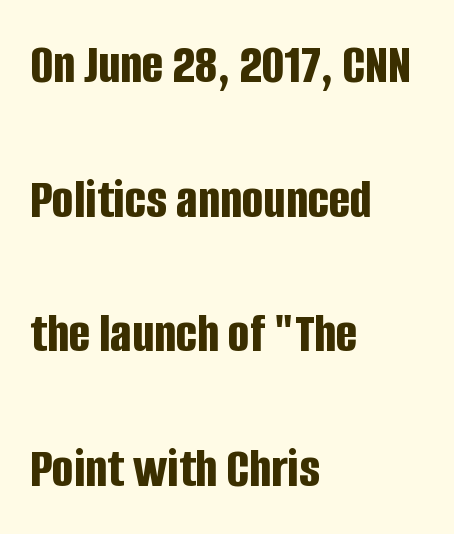
Q: Is the text bold? A: Yes.
Q: Is the text italic (slanted)? A: No, it is upright.
Q: Is the typeface a serif or a sans-serif typeface? A: Sans-serif.
Q: Is the text underlined? A: No.
Q: How is the paragraph aligned? A: Left-aligned.
Q: Is the spacing between letters normal or unusually wide? A: Normal.
Q: Is the spacing between lines tight, normal or loose? A: Loose.
Q: Width (condensed, normal, or wide)? A: Condensed.
Q: Stroke contrast? A: Low.
Q: x-height? A: Large.
Q: Monospaced? A: No.
